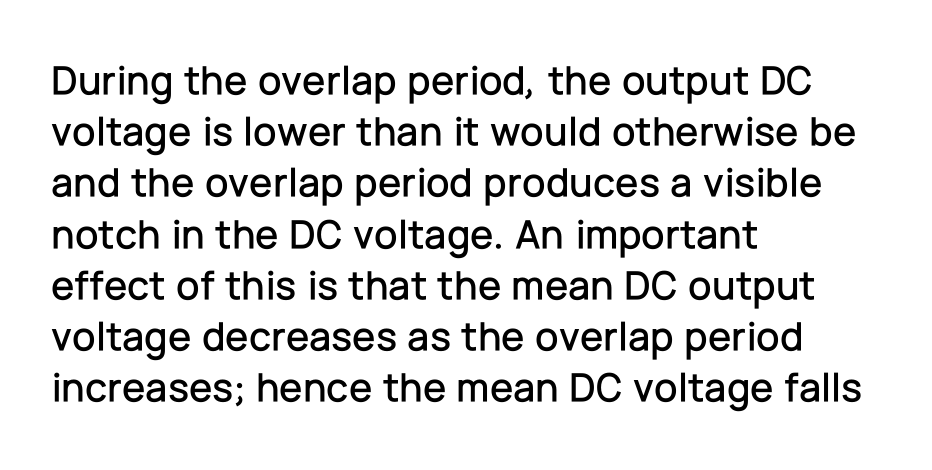
Q: Is the text italic (slanted)? A: No, it is upright.
Q: Is the typeface a serif or a sans-serif typeface? A: Sans-serif.
Q: Is the text underlined? A: No.
Q: How is the paragraph aligned? A: Left-aligned.
Q: Is the spacing between letters normal or unusually wide? A: Normal.
Q: Width (condensed, normal, or wide)? A: Normal.
Q: Stroke contrast? A: Low.
Q: x-height? A: Medium.
Q: Monospaced? A: No.
